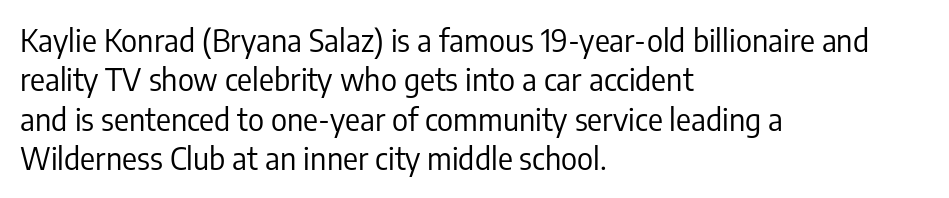
Q: Is the text bold? A: No.
Q: Is the text italic (slanted)? A: No, it is upright.
Q: Is the typeface a serif or a sans-serif typeface? A: Sans-serif.
Q: Is the text underlined? A: No.
Q: How is the paragraph aligned? A: Left-aligned.
Q: Is the spacing between letters normal or unusually wide? A: Normal.
Q: Is the spacing between lines tight, normal or loose? A: Normal.
Q: Width (condensed, normal, or wide)? A: Condensed.
Q: Stroke contrast? A: Low.
Q: x-height? A: Medium.
Q: Monospaced? A: No.
